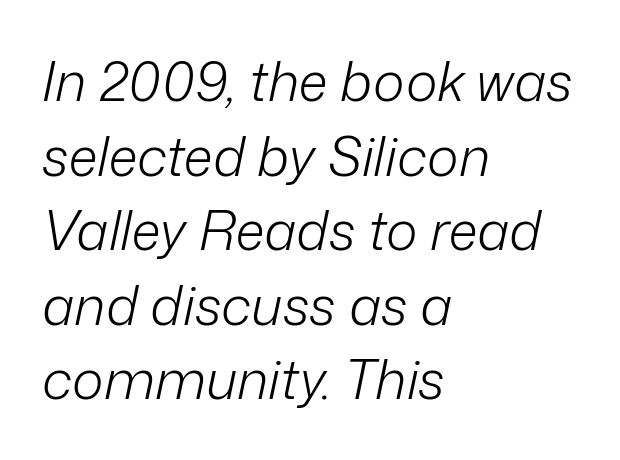
Quick note: underline off. What stands out about the letter spacing? Nothing — it is the standard amount. The rendering uses natural spacing where letterforms have individual widths. How would I describe the line gaps? Plain and ordinary. All the whitespace from short lines collects on the right. The whole block is typeset with a tilt.
